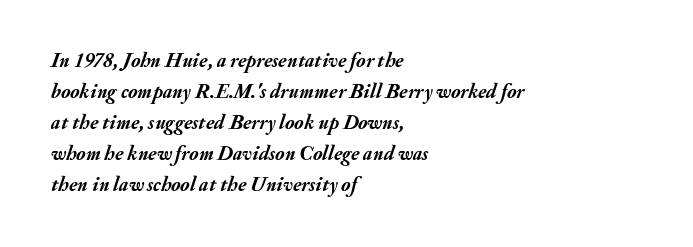
Q: Is the text bold? A: Yes.
Q: Is the text italic (slanted)? A: Yes, it leans right by about 20 degrees.
Q: Is the text underlined? A: No.
Q: How is the paragraph aligned? A: Left-aligned.
Q: Is the spacing between letters normal or unusually wide? A: Normal.
Q: Is the spacing between lines tight, normal or loose? A: Normal.
